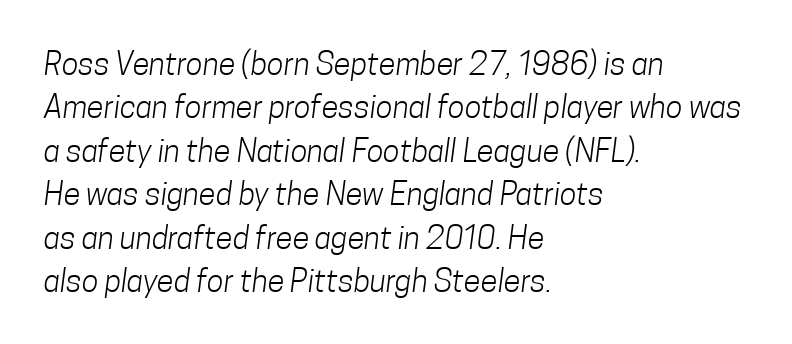
{"serif": "no", "bold": "no", "weight": "light", "width": "condensed", "stroke_contrast": "low", "x_height": "medium", "monospaced": "no", "underline": "no", "align": "left", "line_spacing": "normal", "line_spacing_ratio": 1.4, "letter_spacing": "normal", "letter_spacing_em": 0.0, "glyph_px": 31}
